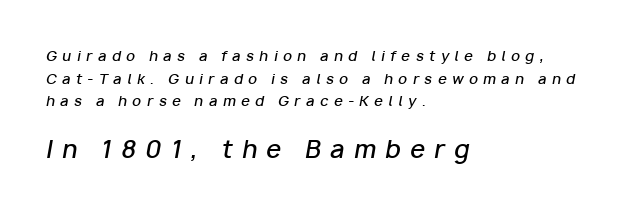
{"italic": "yes", "lean": "right", "slant_degrees": 10, "bold": "semi", "underline": "no", "align": "left", "line_spacing": "normal", "line_spacing_ratio": 1.61, "letter_spacing": "wide", "letter_spacing_em": 0.39, "larger_block": "second", "size_ratio": 1.71, "glyph_px": 24}
